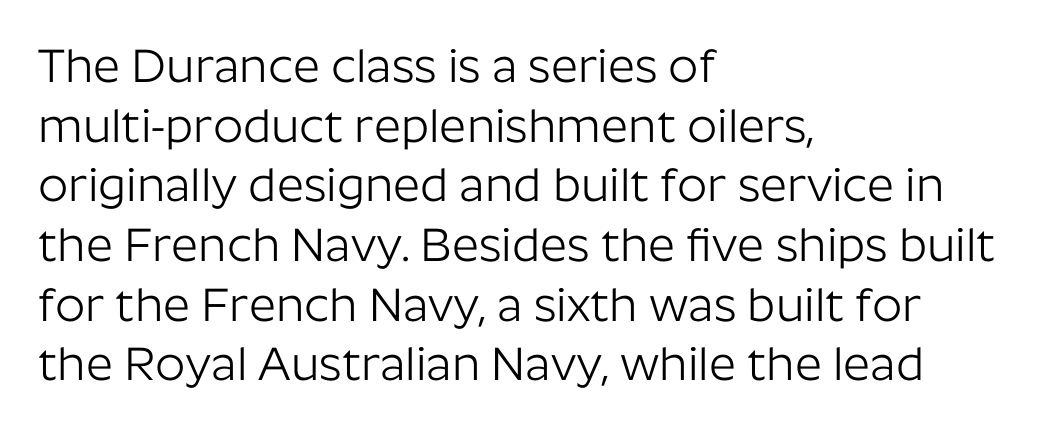
{"serif": "no", "italic": "no", "bold": "no", "weight": "light", "width": "normal", "stroke_contrast": "low", "x_height": "medium", "monospaced": "no", "underline": "no", "align": "left", "line_spacing": "normal", "line_spacing_ratio": 1.27, "letter_spacing": "normal", "letter_spacing_em": 0.0, "glyph_px": 47}
